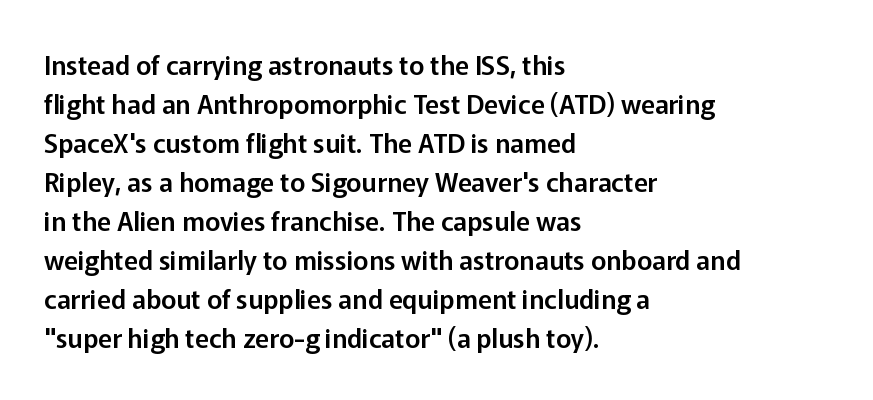
The compositor pushed each line to the left boundary. Every stem runs plumb, perpendicular to the baseline. This sample keeps an unexceptional amount of space between lines. Here the glyphs are tracked normally, forming tight word shapes. Descender tails drop into unmarked territory.
